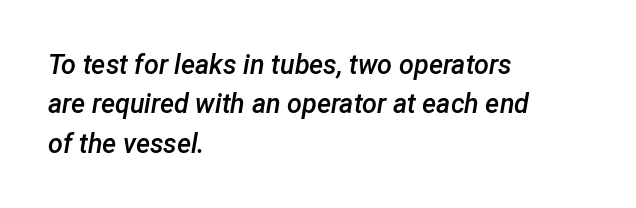
The image shows 27 px text type, italic (leaning right); set left-aligned, normal line spacing (1.46x), normal letter spacing, not underlined.
